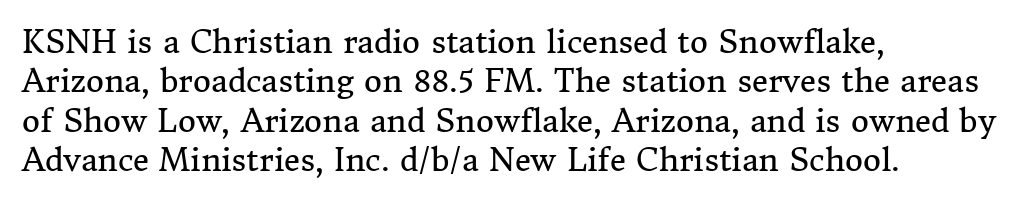
The image shows 31 px regular-weight serif type, upright; set left-aligned, normal line spacing (1.27x), normal letter spacing, not underlined; medium stroke contrast and a medium x-height.
